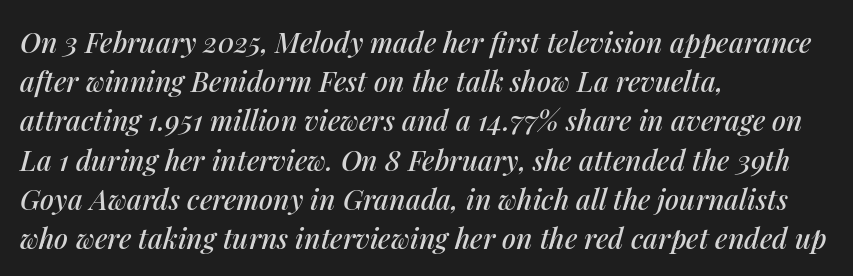
The image shows 28 px text type, italic (leaning right); set left-aligned, normal line spacing (1.4x), normal letter spacing, not underlined; medium stroke contrast and a medium x-height.
